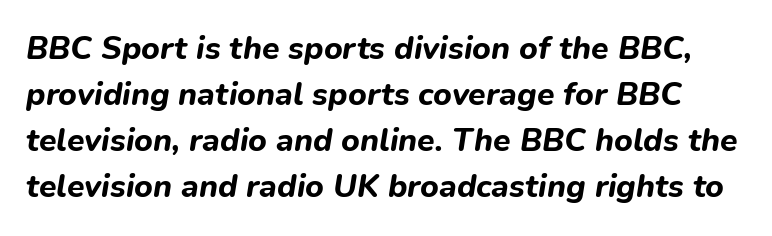
Q: Is the text bold? A: Yes.
Q: Is the text italic (slanted)? A: Yes, it leans right by about 9 degrees.
Q: Is the text underlined? A: No.
Q: Is the spacing between letters normal or unusually wide? A: Normal.
Q: Is the spacing between lines tight, normal or loose? A: Normal.
Q: Width (condensed, normal, or wide)? A: Normal.
Q: Stroke contrast? A: Low.
Q: x-height? A: Medium.
Q: Monospaced? A: No.
